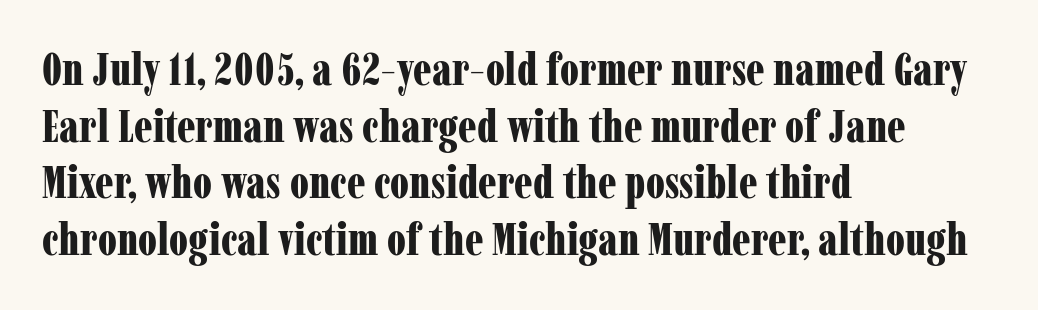
The image shows 45 px bold, condensed serif type, upright; set left-aligned, normal line spacing (1.26x), normal letter spacing, not underlined; low stroke contrast and a medium x-height.
